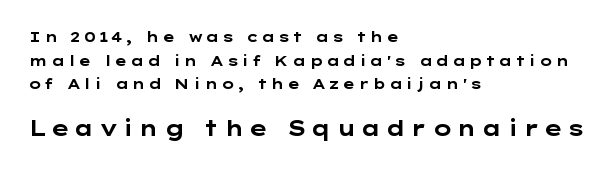
Q: Is the text bold? A: Yes.
Q: Is the text italic (slanted)? A: No, it is upright.
Q: Is the text underlined? A: No.
Q: How is the paragraph aligned? A: Left-aligned.
Q: Is the spacing between lines tight, normal or loose? A: Normal.
Q: Which block of text is set in a larger size, the first (top) or the second (bottom)? A: The second (bottom) one.
